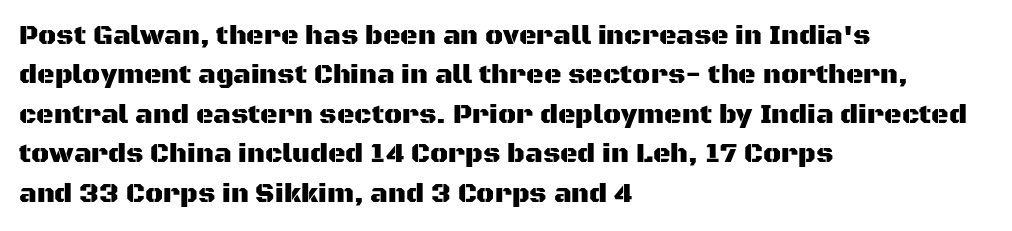
{"italic": "no", "underline": "no", "align": "left", "line_spacing": "normal", "line_spacing_ratio": 1.46, "letter_spacing": "normal", "letter_spacing_em": 0.0, "glyph_px": 27}
